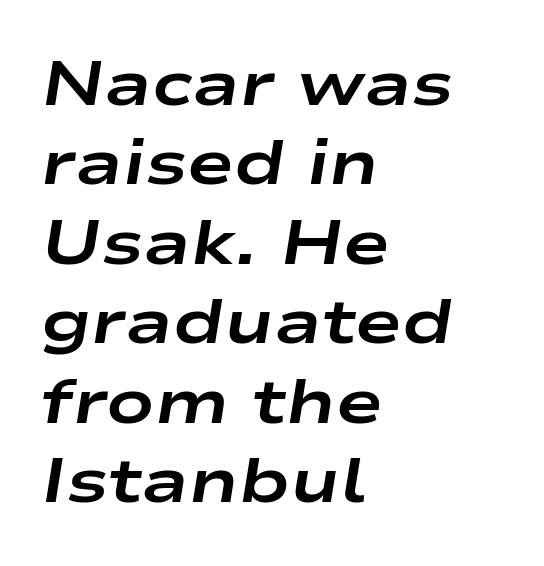
The image shows 63 px bold, wide type, italic (leaning right); set left-aligned, normal line spacing (1.26x), normal letter spacing, not underlined; low stroke contrast and a medium x-height.
